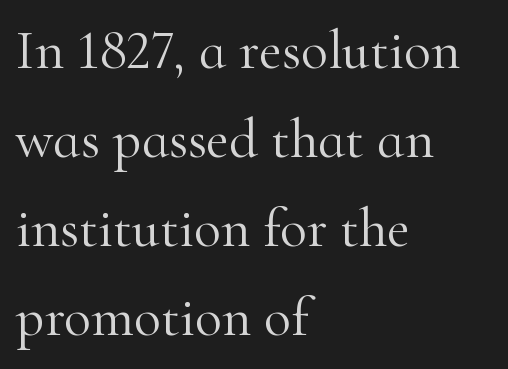
Is this a sans? No — the strokes have serifs. Posture: upright roman. A typesetter would call this proportional, since set widths differ per character. Visually the block forms a straight wall on the left and a jagged coastline on the right. Leading matches the norm, producing a regular column.
